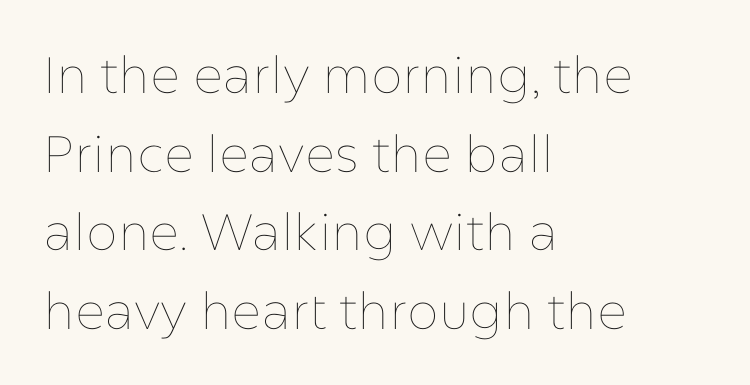
{"italic": "no", "bold": "no", "weight": "thin", "width": "normal", "stroke_contrast": "low", "x_height": "medium", "monospaced": "no", "underline": "no", "align": "left", "line_spacing": "normal", "line_spacing_ratio": 1.54, "letter_spacing": "normal", "letter_spacing_em": 0.0, "glyph_px": 51}
